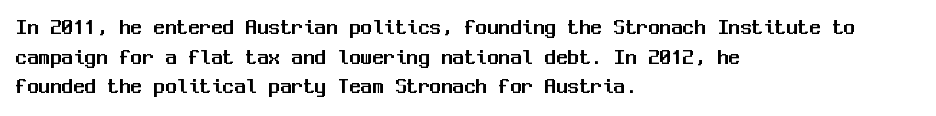
Descenders are the only things crossing below the line. A classic flush-left, rag-right setting is used for this passage. Upright lettering throughout. Quick note: interline space is typical. Letter spacing: default.
